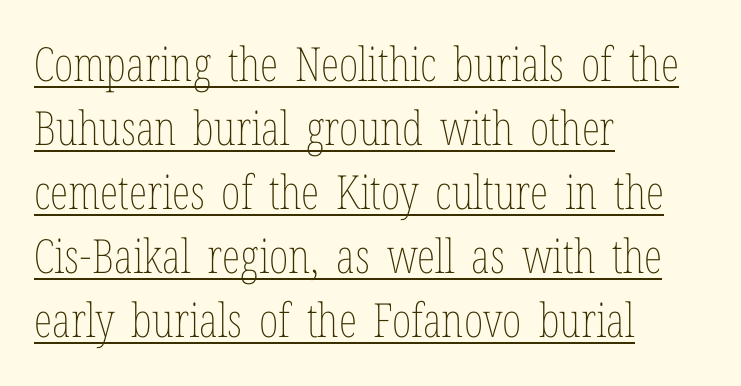
The image shows 47 px thin, condensed type, upright; set left-aligned, normal line spacing (1.36x), normal letter spacing, underlined; low stroke contrast and a medium x-height.
